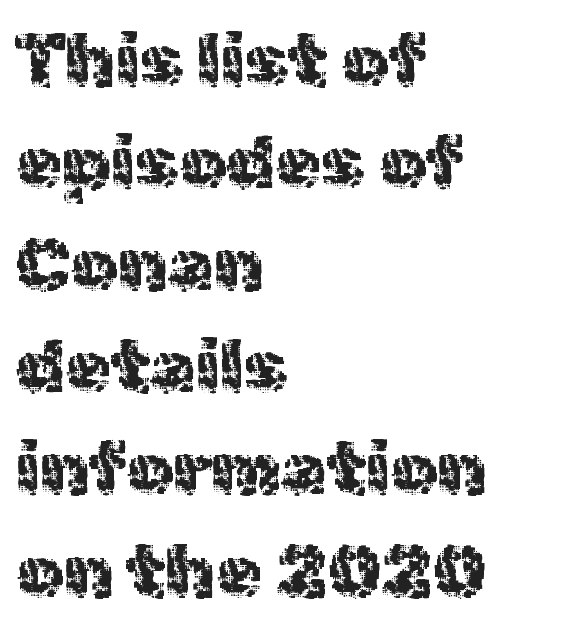
Q: Is the text italic (slanted)? A: No, it is upright.
Q: Is the typeface a serif or a sans-serif typeface? A: Sans-serif.
Q: Is the text underlined? A: No.
Q: How is the paragraph aligned? A: Left-aligned.
Q: Is the spacing between letters normal or unusually wide? A: Normal.
Q: Is the spacing between lines tight, normal or loose? A: Normal.
Q: Width (condensed, normal, or wide)? A: Normal.
Q: x-height? A: Medium.
Q: Monospaced? A: No.
